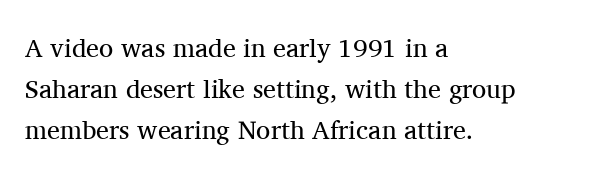
{"italic": "no", "bold": "no", "underline": "no", "align": "left", "line_spacing": "normal", "line_spacing_ratio": 1.58, "letter_spacing": "normal", "letter_spacing_em": 0.0, "glyph_px": 26}
